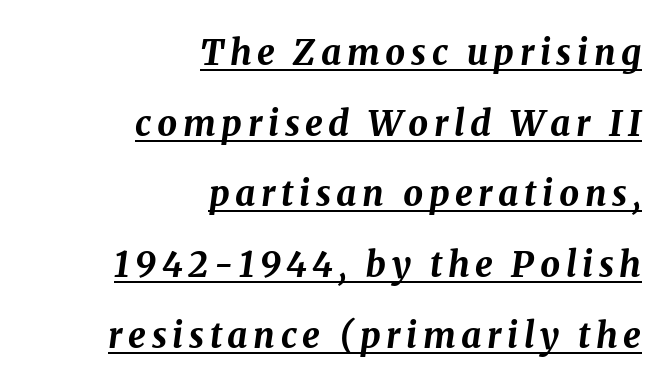
Q: Is the text bold? A: Yes.
Q: Is the text italic (slanted)? A: Yes, it leans right by about 8 degrees.
Q: Is the text underlined? A: Yes.
Q: How is the paragraph aligned? A: Right-aligned.
Q: Is the spacing between lines tight, normal or loose? A: Loose.
Q: Width (condensed, normal, or wide)? A: Normal.
Q: Stroke contrast? A: Medium.
Q: x-height? A: Medium.
Q: Monospaced? A: No.
